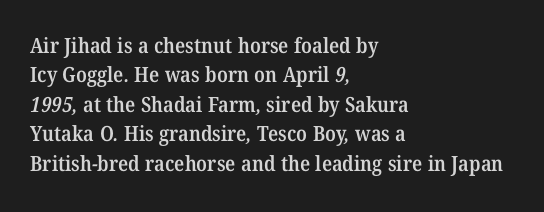
Q: Is the text bold? A: Semi-bold.
Q: Is the text underlined? A: No.
Q: How is the paragraph aligned? A: Left-aligned.
Q: Is the spacing between letters normal or unusually wide? A: Normal.
Q: Is the spacing between lines tight, normal or loose? A: Normal.
